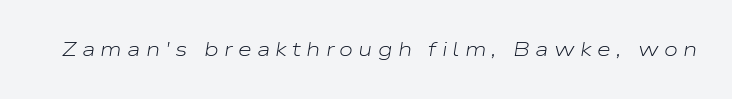
Q: Is the text bold? A: No.
Q: Is the text italic (slanted)? A: Yes, it leans right by about 9 degrees.
Q: Is the text underlined? A: No.
Q: Is the spacing between letters normal or unusually wide? A: Unusually wide.
